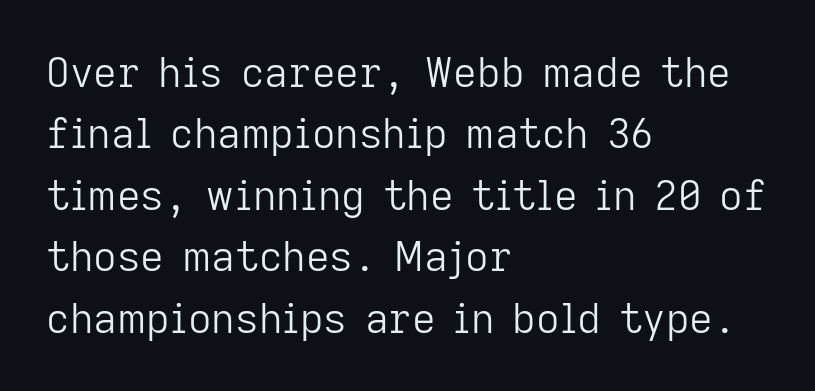
Q: Is the text bold? A: No.
Q: Is the text italic (slanted)? A: No, it is upright.
Q: Is the typeface a serif or a sans-serif typeface? A: Sans-serif.
Q: Is the text underlined? A: No.
Q: How is the paragraph aligned? A: Left-aligned.
Q: Is the spacing between letters normal or unusually wide? A: Normal.
Q: Is the spacing between lines tight, normal or loose? A: Normal.
Q: Width (condensed, normal, or wide)? A: Normal.
Q: Stroke contrast? A: Low.
Q: x-height? A: Medium.
Q: Monospaced? A: No.
